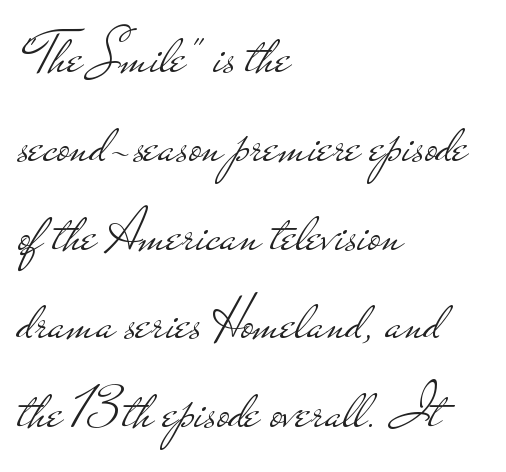
Tracking value appears to be zero — textbook default spacing. Type style note: lacks serifs. Each row of text sits above clean, open space. Ink coverage per letter is moderate at most. Is this a fixed-width face? No — the glyphs have proportional, varying widths.
